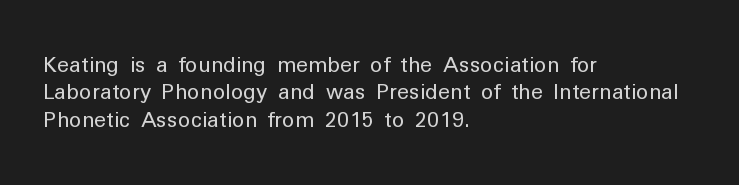
{"italic": "no", "bold": "no", "underline": "no", "align": "left", "line_spacing": "normal", "line_spacing_ratio": 1.3, "letter_spacing": "normal", "letter_spacing_em": 0.0, "glyph_px": 21}
